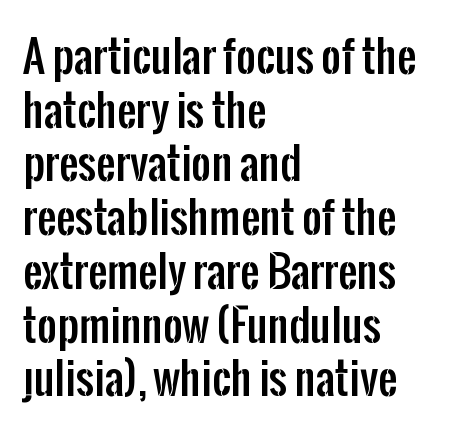
{"serif": "no", "italic": "no", "width": "condensed", "stroke_contrast": "low", "x_height": "medium", "monospaced": "no", "underline": "no", "align": "left", "line_spacing": "normal", "line_spacing_ratio": 1.25, "letter_spacing": "normal", "letter_spacing_em": 0.0, "glyph_px": 43}
